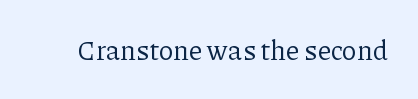
Q: Is the text bold? A: No.
Q: Is the text italic (slanted)? A: No, it is upright.
Q: Is the text underlined? A: No.
Q: Is the spacing between letters normal or unusually wide? A: Normal.
